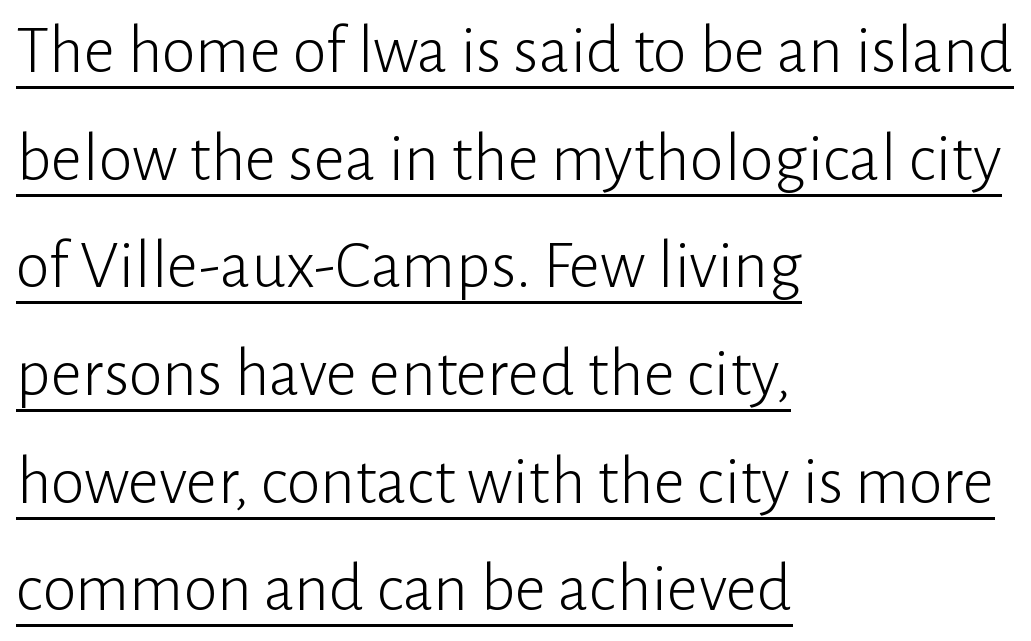
{"serif": "no", "italic": "no", "bold": "no", "weight": "light", "width": "normal", "stroke_contrast": "low", "x_height": "medium", "monospaced": "no", "underline": "yes", "align": "left", "line_spacing": "normal", "line_spacing_ratio": 1.56, "letter_spacing": "normal", "letter_spacing_em": 0.0, "glyph_px": 69}
